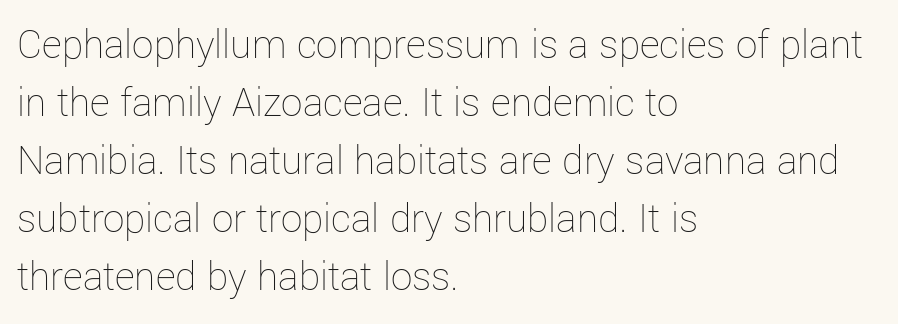
The image shows 43 px thin type, upright; set left-aligned, normal line spacing (1.35x), normal letter spacing, not underlined; low stroke contrast and a medium x-height.
